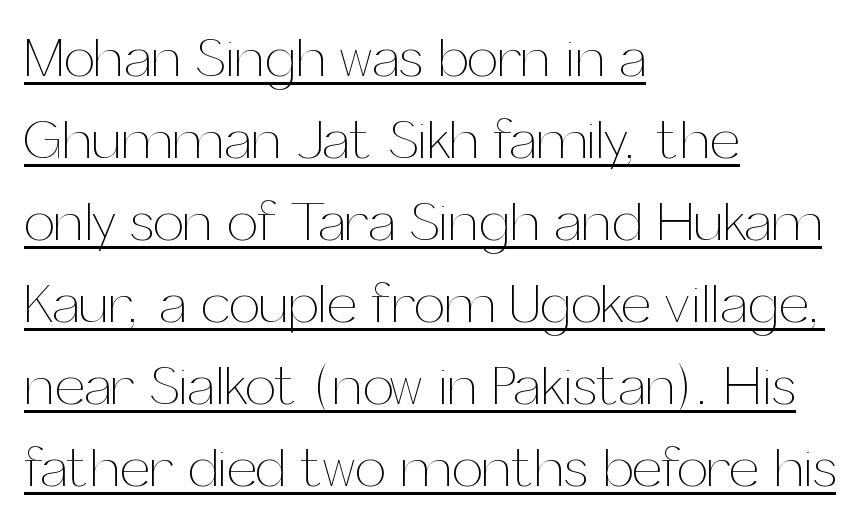
Is the stroke heavy? The answer is a plain regular-or-lighter. Short note: letters normally spaced. Looks like regular typesetting: each glyph gets only the width it needs. Emphasis is given by a line drawn under the lettering. Notice how descenders clear the ascenders below comfortably — that's standard leading.
